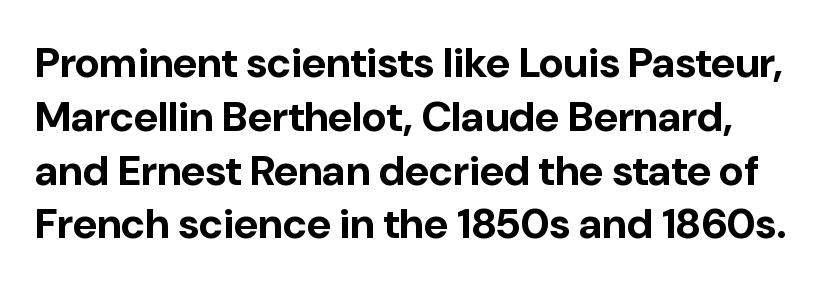
The image shows 42 px bold sans-serif type, upright; set normal line spacing (1.28x), normal letter spacing, not underlined; low stroke contrast and a medium x-height.
